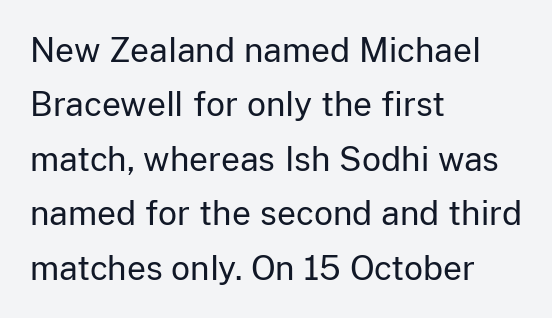
A classic flush-left, rag-right setting is used for this passage. Is this a heavy cut? Hardly; it is regular or lighter. This sample has the flowing, uneven cadence of proportional lettering. Does the type have serifs? No, each stem ends abruptly. The letters stand straight up with perfectly vertical stems.
